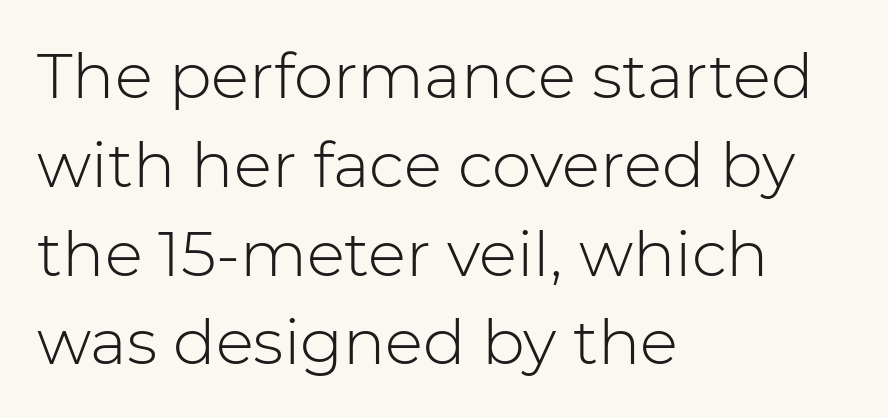
I'd call this a sans setting — the letters go barefoot. No italicization has been applied; the sample stays upright. Left-aligned paragraph, ragged on the right. Is this a fixed-width face? No — the glyphs have proportional, varying widths. No extra ink here — the face is not bold.
